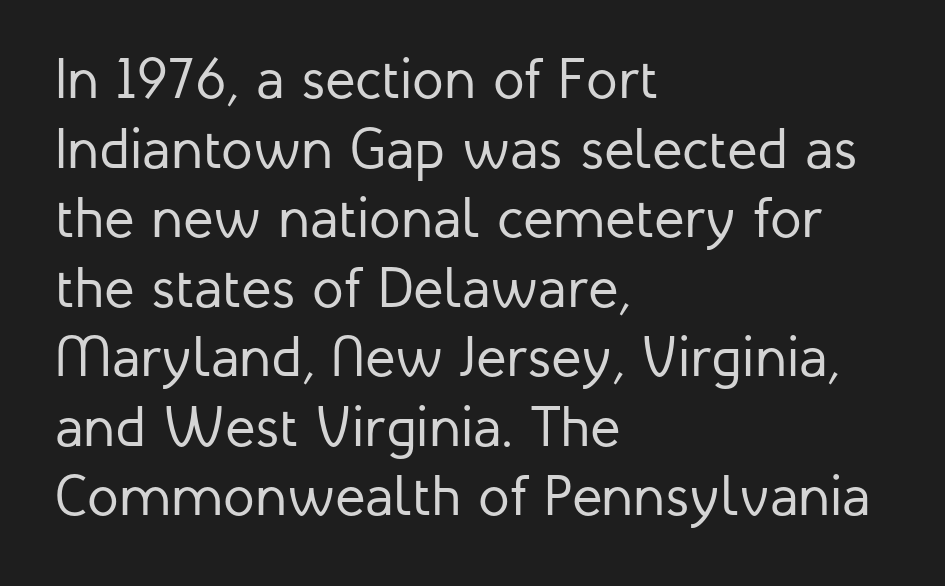
The image shows 57 px regular-weight sans-serif type, upright; set left-aligned, line spacing 1.22x, normal letter spacing, not underlined; low stroke contrast and a medium x-height.
